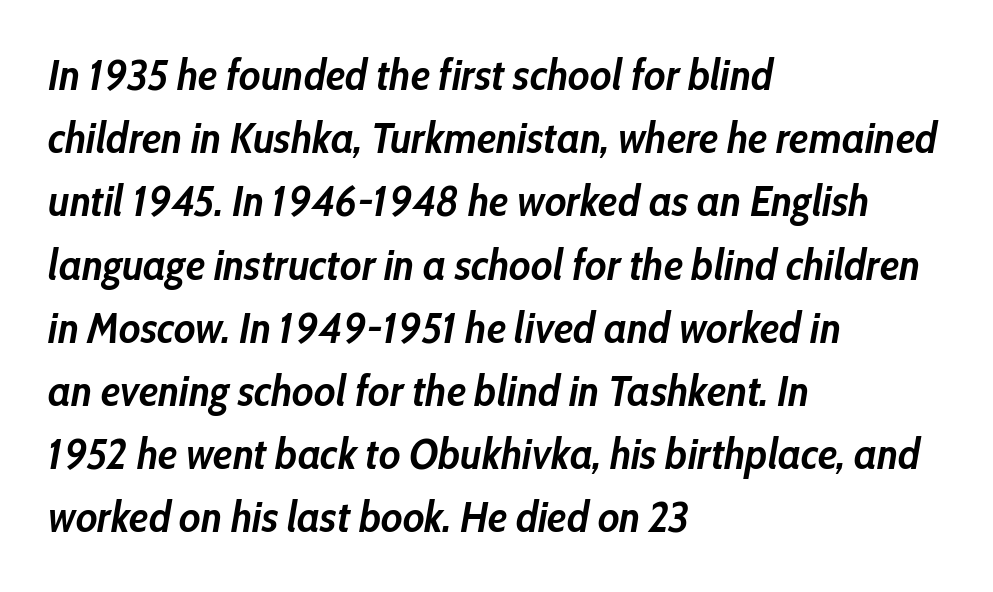
The image shows 43 px semibold, condensed type, italic (leaning right); set left-aligned, normal line spacing (1.47x), normal letter spacing, not underlined; low stroke contrast and a medium x-height.
